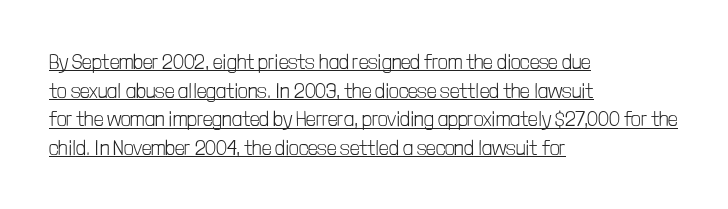
Q: Is the text bold? A: No.
Q: Is the text italic (slanted)? A: No, it is upright.
Q: Is the text underlined? A: Yes.
Q: How is the paragraph aligned? A: Left-aligned.
Q: Is the spacing between letters normal or unusually wide? A: Normal.
Q: Is the spacing between lines tight, normal or loose? A: Normal.
